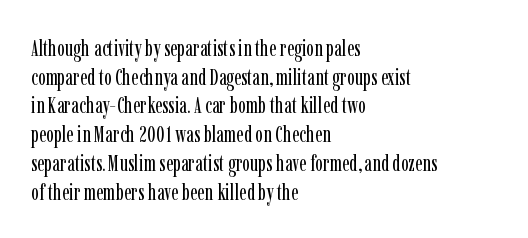
{"italic": "no", "bold": "no", "underline": "no", "align": "left", "line_spacing": "normal", "line_spacing_ratio": 1.25, "letter_spacing": "normal", "letter_spacing_em": 0.0, "glyph_px": 23}
